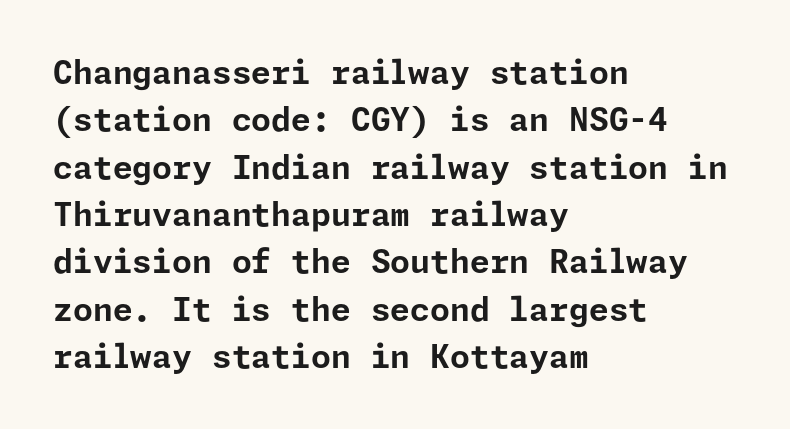
Q: Is the text bold? A: Yes.
Q: Is the text italic (slanted)? A: No, it is upright.
Q: Is the typeface a serif or a sans-serif typeface? A: Sans-serif.
Q: Is the text underlined? A: No.
Q: How is the paragraph aligned? A: Left-aligned.
Q: Is the spacing between letters normal or unusually wide? A: Normal.
Q: Is the spacing between lines tight, normal or loose? A: Normal.
Q: Width (condensed, normal, or wide)? A: Normal.
Q: Stroke contrast? A: Low.
Q: x-height? A: Medium.
